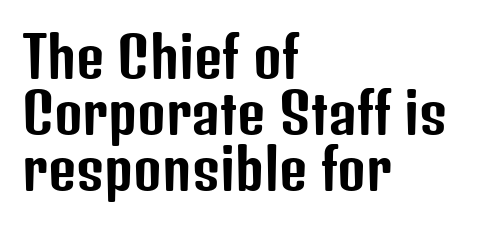
The image shows 55 px condensed sans-serif type, upright; set left-aligned, tight line spacing (1.02x), normal letter spacing, not underlined; low stroke contrast and a medium x-height.
